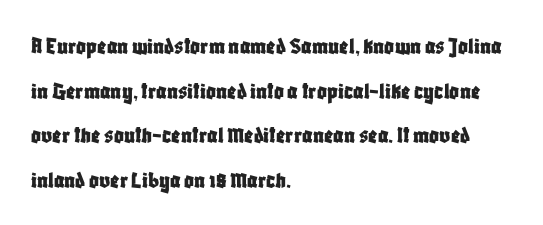
These lines keep a tight, regular rhythm from letter to letter. The passage is arranged the way most books set body copy — flush left. Just letters on the line, the space beneath them empty. The letters stand upright; this is a roman face.
